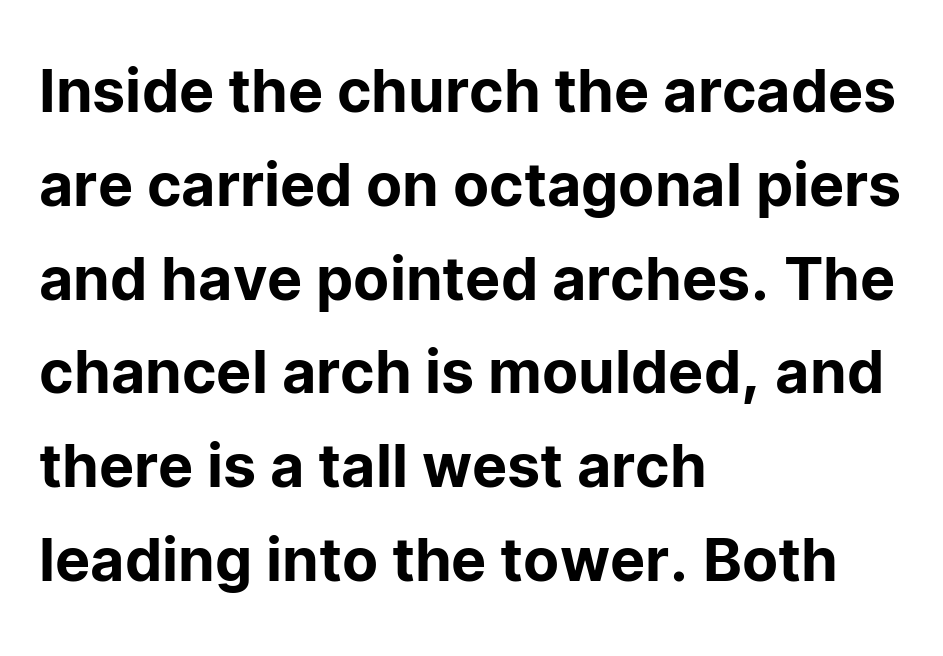
The lines sit at an ordinary, default distance from one another. Tracking here is standard; glyphs follow each other at the usual distance. Where is the straight margin? On the left. This sample has the flowing, uneven cadence of proportional lettering. The text was rendered using a sans face with plain stroke endings.
